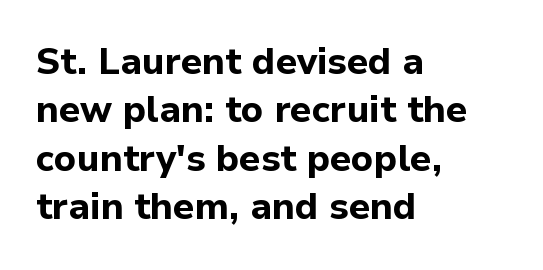
The image shows 37 px bold sans-serif type, upright; set left-aligned, normal line spacing (1.31x), normal letter spacing, not underlined; low stroke contrast and a medium x-height.
